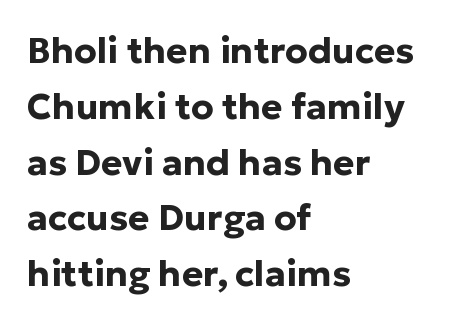
Q: Is the text bold? A: Yes.
Q: Is the text italic (slanted)? A: No, it is upright.
Q: Is the typeface a serif or a sans-serif typeface? A: Sans-serif.
Q: Is the text underlined? A: No.
Q: How is the paragraph aligned? A: Left-aligned.
Q: Is the spacing between letters normal or unusually wide? A: Normal.
Q: Is the spacing between lines tight, normal or loose? A: Normal.
Q: Width (condensed, normal, or wide)? A: Normal.
Q: Stroke contrast? A: Low.
Q: x-height? A: Medium.
Q: Monospaced? A: No.
